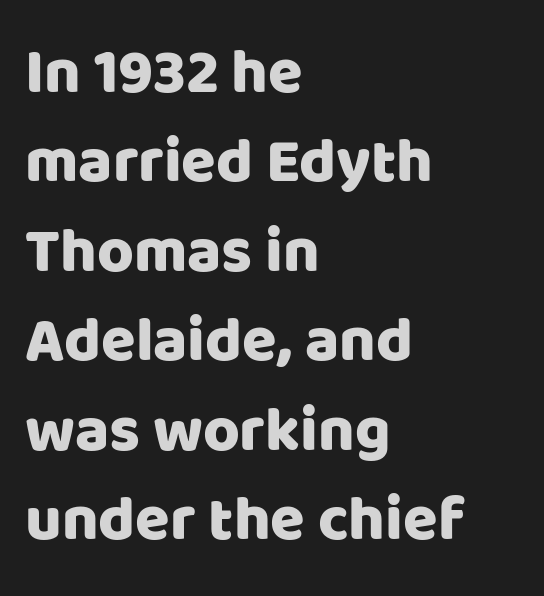
{"serif": "no", "italic": "no", "width": "normal", "stroke_contrast": "low", "x_height": "large", "monospaced": "no", "underline": "no", "align": "left", "line_spacing": "normal", "line_spacing_ratio": 1.42, "letter_spacing": "normal", "letter_spacing_em": 0.0, "glyph_px": 63}
